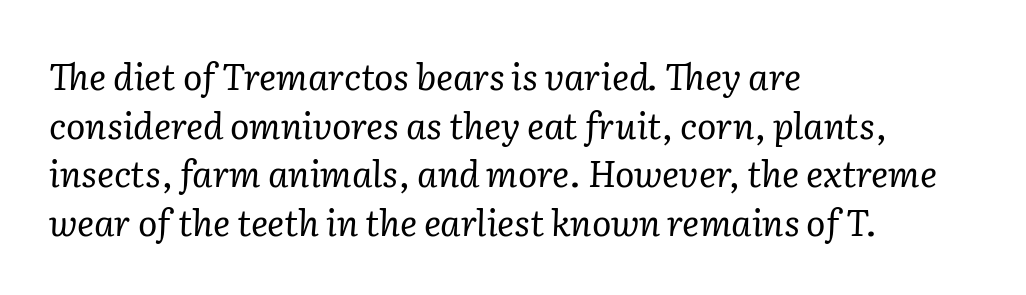
{"serif": "yes", "italic": "yes", "lean": "right", "slant_degrees": 2, "bold": "no", "weight": "regular", "width": "normal", "stroke_contrast": "low", "x_height": "medium", "monospaced": "no", "underline": "no", "align": "left", "line_spacing": "normal", "line_spacing_ratio": 1.35, "letter_spacing": "normal", "letter_spacing_em": 0.0, "glyph_px": 36}
